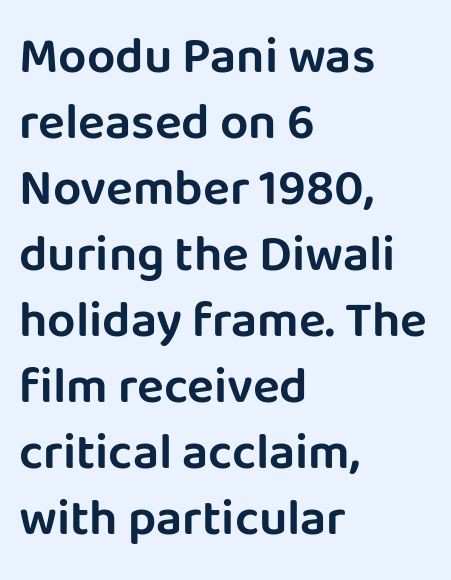
Q: Is the text italic (slanted)? A: No, it is upright.
Q: Is the typeface a serif or a sans-serif typeface? A: Sans-serif.
Q: Is the text underlined? A: No.
Q: How is the paragraph aligned? A: Left-aligned.
Q: Is the spacing between letters normal or unusually wide? A: Normal.
Q: Is the spacing between lines tight, normal or loose? A: Normal.
Q: Width (condensed, normal, or wide)? A: Normal.
Q: Stroke contrast? A: Low.
Q: x-height? A: Large.
Q: Monospaced? A: No.
